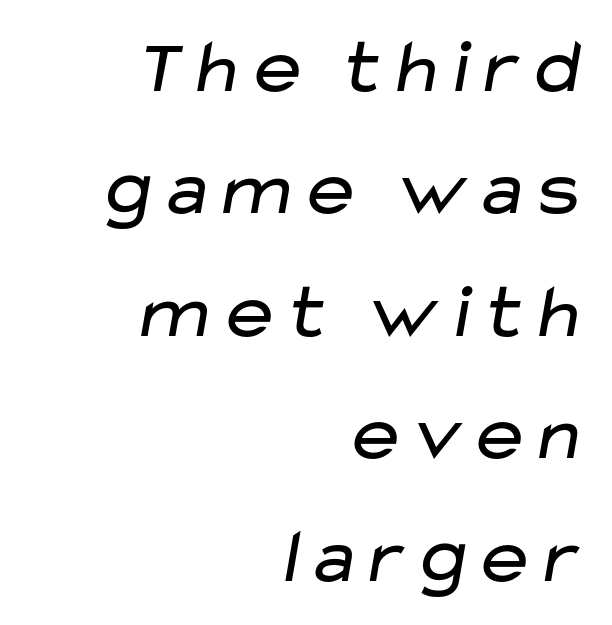
Q: Is the text bold? A: No.
Q: Is the typeface a serif or a sans-serif typeface? A: Sans-serif.
Q: Is the text underlined? A: No.
Q: How is the paragraph aligned? A: Right-aligned.
Q: Is the spacing between letters normal or unusually wide? A: Normal.
Q: Is the spacing between lines tight, normal or loose? A: Normal.
Q: Width (condensed, normal, or wide)? A: Wide.
Q: Stroke contrast? A: Low.
Q: x-height? A: Medium.
Q: Monospaced? A: No.
